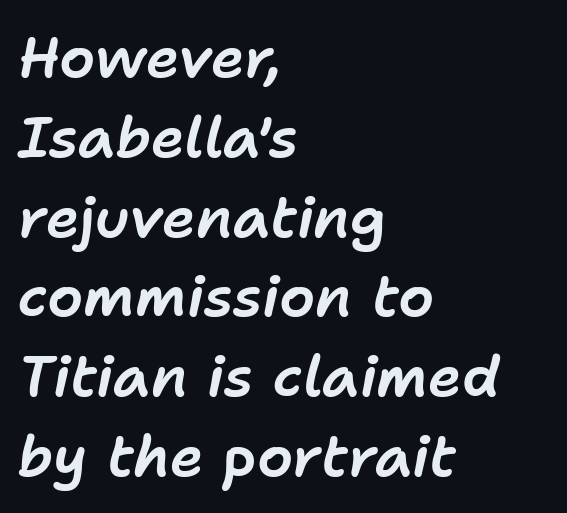
The rendering anchors every line to the left-hand side. Here the glyphs are tracked normally, forming tight word shapes. Type without underlining. Italic? Definitely — the glyphs are oblique. The line-height multiplier appears to be the usual default. Spacing verdict: proportional, widths tailored to each character.
